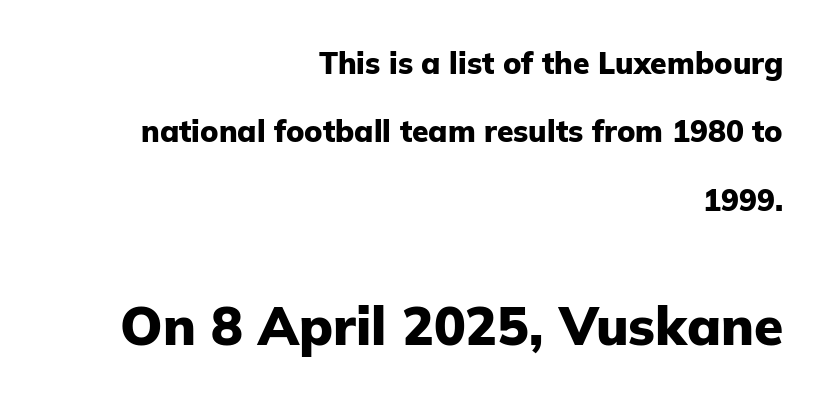
Unlike italic type, these characters show no tilt at all. Between these two stacked blocks, the lower one wins on size. The rendering uses a bold face; every stroke is thick and dark. Letter spacing: default.
